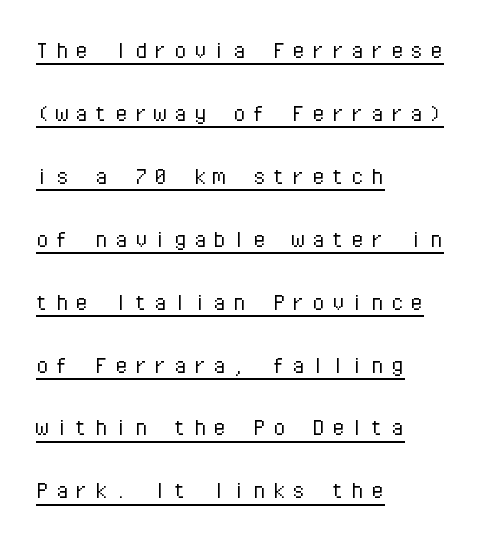
The image shows 27 px text type, upright; set left-aligned, loose line spacing (2.33x), unusually wide letter spacing (+0.23 em), underlined.
